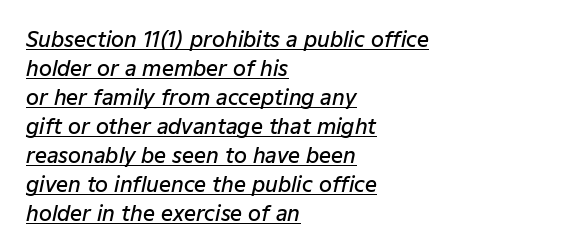
The image shows 21 px text type, italic (leaning right); set left-aligned, normal line spacing (1.38x), normal letter spacing, underlined.
